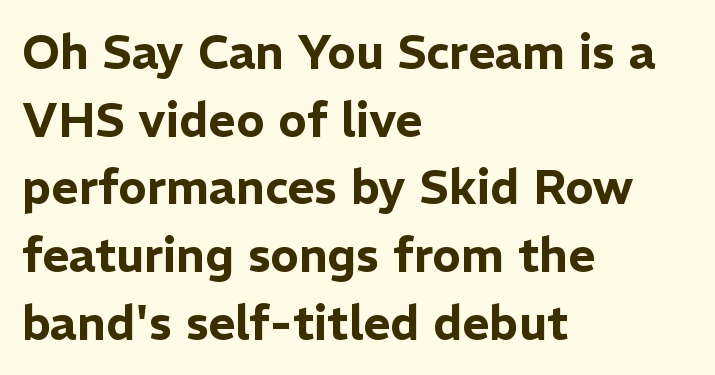
The image shows 47 px sans-serif type, upright; set left-aligned, normal line spacing (1.44x), normal letter spacing, not underlined; low stroke contrast and a medium x-height.
